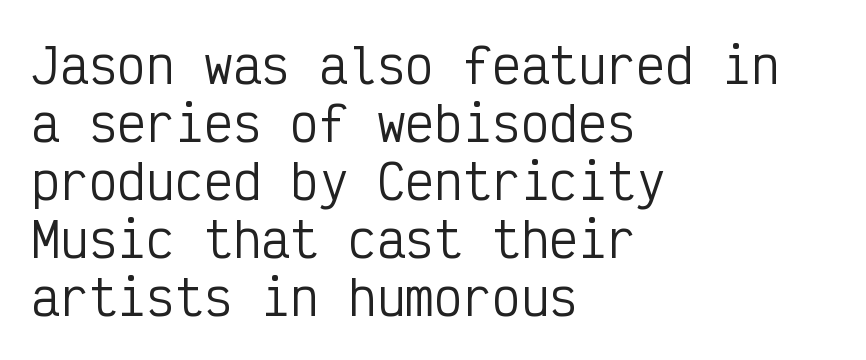
This sample is left-justified, so line endings fall wherever the words run out. Glyph-to-glyph distance matches everyday printed text. Weight: not bold — regular or lighter. Nope, no serifs anywhere on these letters. Beneath every word, the page is bare.
